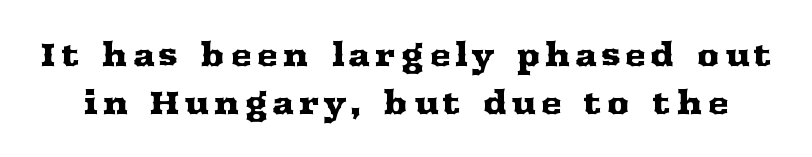
Q: Is the text italic (slanted)? A: No, it is upright.
Q: Is the typeface a serif or a sans-serif typeface? A: Serif.
Q: Is the text underlined? A: No.
Q: Is the spacing between lines tight, normal or loose? A: Normal.
Q: Width (condensed, normal, or wide)? A: Wide.
Q: Stroke contrast? A: Medium.
Q: x-height? A: Medium.
Q: Monospaced? A: No.
